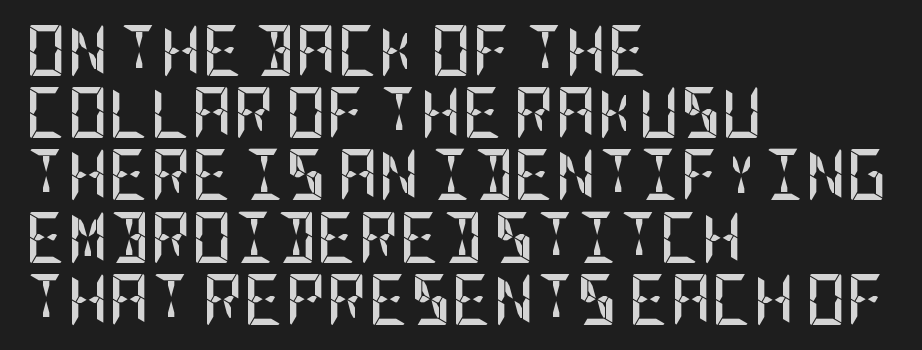
{"serif": "no", "italic": "no", "bold": "yes", "weight": "semibold", "width": "condensed", "stroke_contrast": "low", "x_height": "large", "underline": "no", "align": "left", "line_spacing_ratio": 1.22, "letter_spacing": "normal", "letter_spacing_em": 0.0, "glyph_px": 51}
